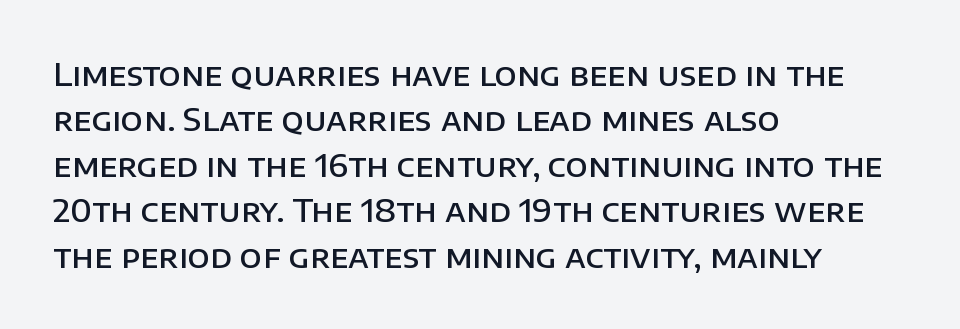
The image shows 32 px semibold sans-serif type, upright; set left-aligned, normal line spacing (1.42x), normal letter spacing, not underlined; low stroke contrast and a large x-height.
